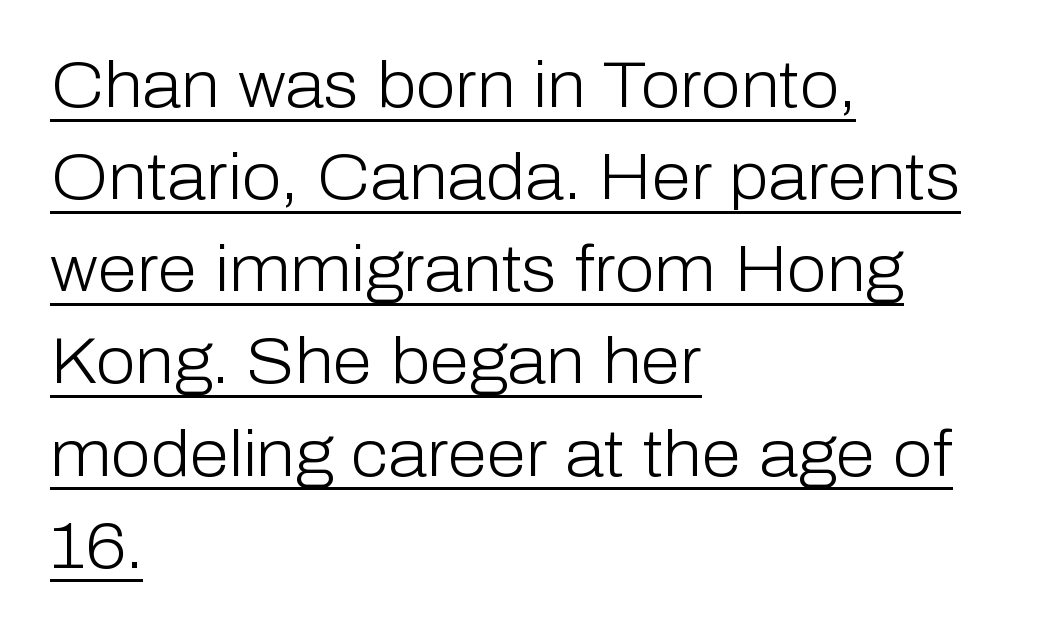
Q: Is the text bold? A: No.
Q: Is the text italic (slanted)? A: No, it is upright.
Q: Is the typeface a serif or a sans-serif typeface? A: Sans-serif.
Q: Is the text underlined? A: Yes.
Q: How is the paragraph aligned? A: Left-aligned.
Q: Is the spacing between letters normal or unusually wide? A: Normal.
Q: Is the spacing between lines tight, normal or loose? A: Normal.
Q: Width (condensed, normal, or wide)? A: Normal.
Q: Stroke contrast? A: Low.
Q: x-height? A: Medium.
Q: Monospaced? A: No.
